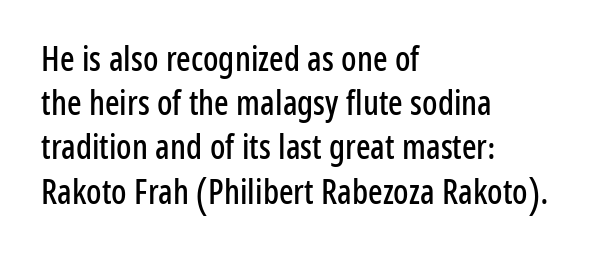
{"serif": "no", "italic": "no", "width": "condensed", "stroke_contrast": "low", "x_height": "medium", "monospaced": "no", "underline": "no", "align": "left", "line_spacing": "normal", "line_spacing_ratio": 1.3, "letter_spacing": "normal", "letter_spacing_em": 0.0, "glyph_px": 34}
